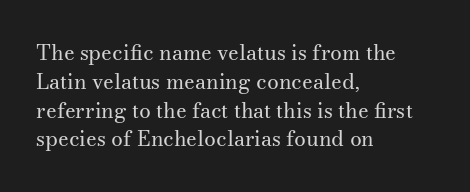
Each new line begins a customary step beneath the previous one. Stems here are at most as thick as an everyday book face. Words appear dense and cohesive because spacing is normal. Descenders hang freely into open space. The axis of the letterforms is exactly vertical.
